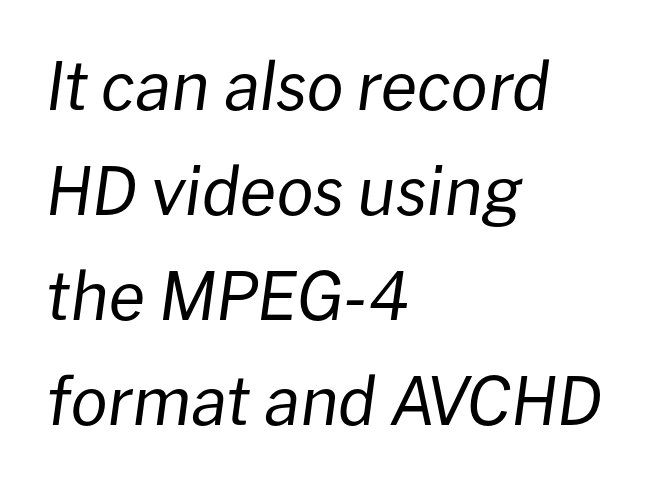
The strip under each line holds only bare page. Teacher's note: observe the even left margin — that is flush-left alignment. Summary of weight: not heavy and not bold. The vertical gap from one line to the next is medium. Proportional: the letters do not fall into vertical columns. The axis of the letterforms is tilted away from vertical.
